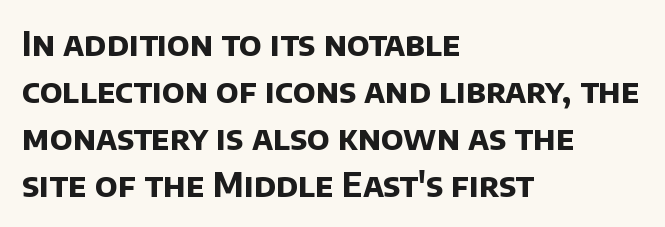
Q: Is the text bold? A: Yes.
Q: Is the typeface a serif or a sans-serif typeface? A: Sans-serif.
Q: Is the text underlined? A: No.
Q: How is the paragraph aligned? A: Left-aligned.
Q: Is the spacing between letters normal or unusually wide? A: Normal.
Q: Is the spacing between lines tight, normal or loose? A: Normal.
Q: Width (condensed, normal, or wide)? A: Normal.
Q: Stroke contrast? A: Low.
Q: x-height? A: Large.
Q: Monospaced? A: No.
